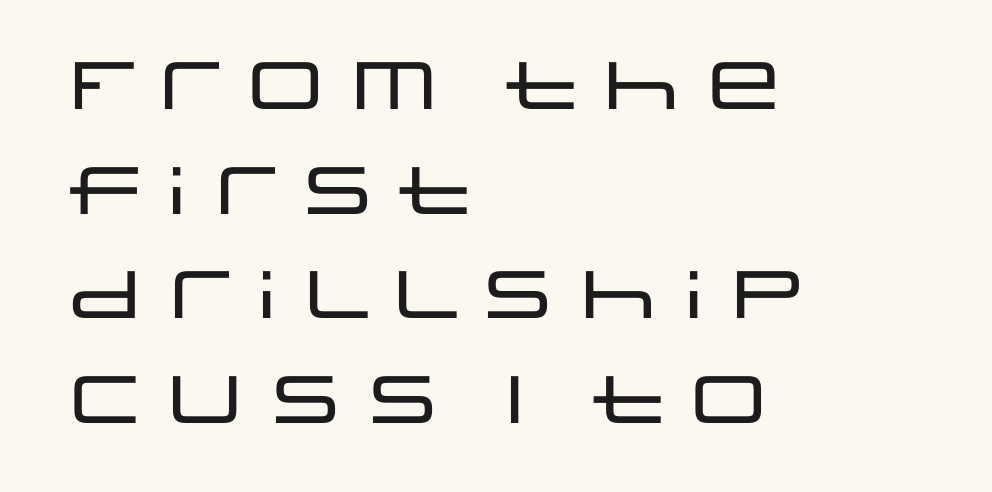
Q: Is the text italic (slanted)? A: No, it is upright.
Q: Is the typeface a serif or a sans-serif typeface? A: Sans-serif.
Q: Is the text underlined? A: No.
Q: How is the paragraph aligned? A: Left-aligned.
Q: Is the spacing between letters normal or unusually wide? A: Normal.
Q: Is the spacing between lines tight, normal or loose? A: Normal.
Q: Width (condensed, normal, or wide)? A: Wide.
Q: Stroke contrast? A: Low.
Q: x-height? A: Large.
Q: Monospaced? A: No.
